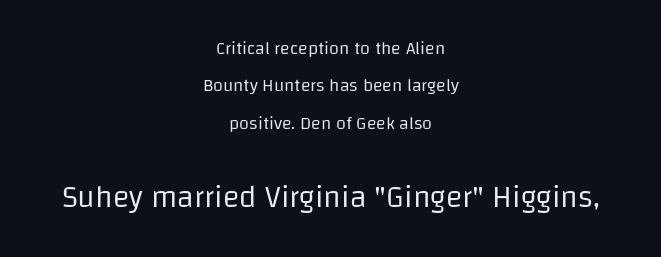
{"serif": "no", "italic": "no", "bold": "no", "weight": "regular", "width": "normal", "stroke_contrast": "low", "x_height": "large", "monospaced": "no", "underline": "no", "align": "center", "line_spacing": "loose", "line_spacing_ratio": 2.07, "letter_spacing": "normal", "letter_spacing_em": 0.0, "larger_block": "second", "size_ratio": 1.72, "glyph_px": 31}
